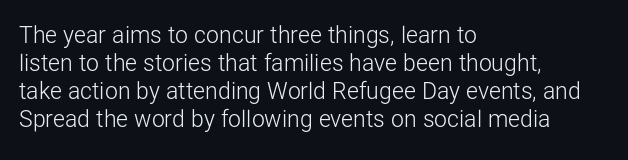
Every stem runs plumb, perpendicular to the baseline. Layout note: lines flush left. Decoration check: the copy has no underline. Short note: letters normally spaced.
